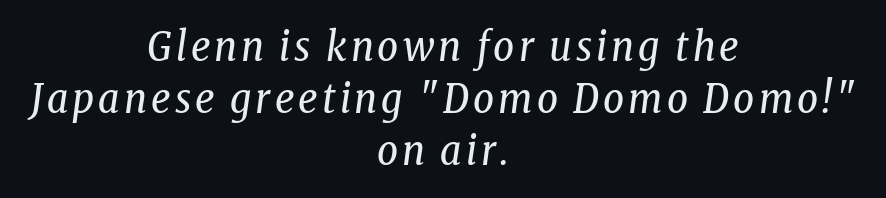
{"serif": "yes", "italic": "yes", "lean": "right", "slant_degrees": 8, "bold": "no", "weight": "regular", "width": "condensed", "stroke_contrast": "low", "x_height": "medium", "monospaced": "no", "underline": "no", "align": "center", "line_spacing": "normal", "line_spacing_ratio": 1.27, "glyph_px": 41}
